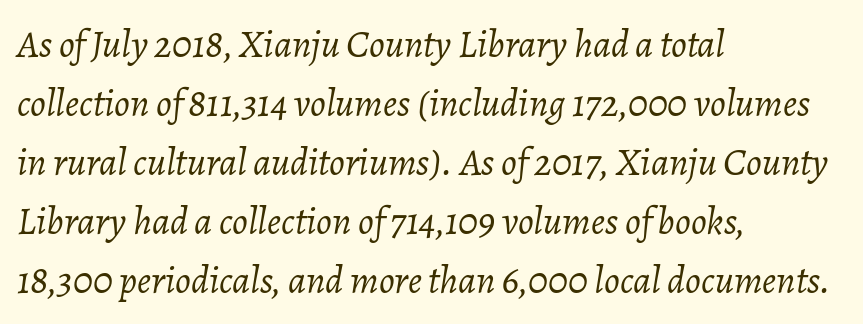
The rendering applies a slant to the glyphs. Letter spacing: default. Caption: multi-line text, flush left, ragged right. Just letters on the line, the space beneath them empty. This block has exactly the height ordinary leading produces. Weight: in the light-to-regular range.
